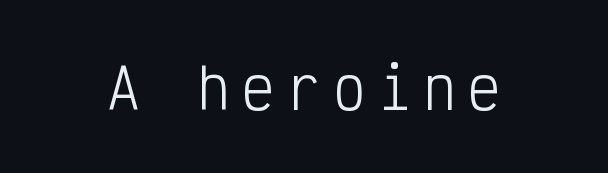
{"serif": "no", "italic": "no", "bold": "no", "weight": "light", "width": "condensed", "stroke_contrast": "low", "x_height": "medium", "monospaced": "yes", "underline": "no", "letter_spacing": "wide", "letter_spacing_em": 0.22, "glyph_px": 55}
